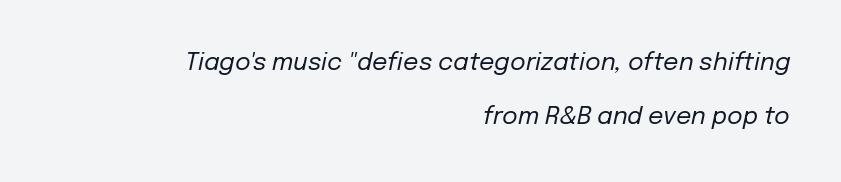
The image shows 24 px text type, italic (leaning right); set right-aligned, loose line spacing (2.26x), normal letter spacing, not underlined.
